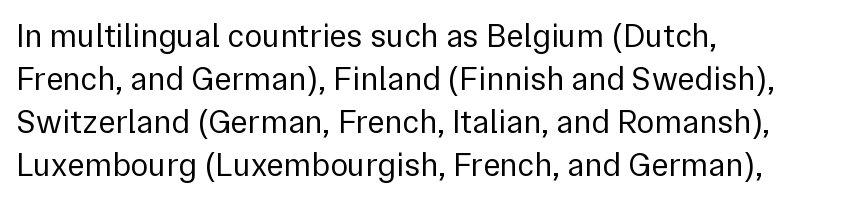
You could not count columns in this text — the font is proportionally spaced. No extra tracking has been applied to these lines. Words float on clear page, feet unadorned. Reading down the column, the eye jumps a familiar distance to each next line.
